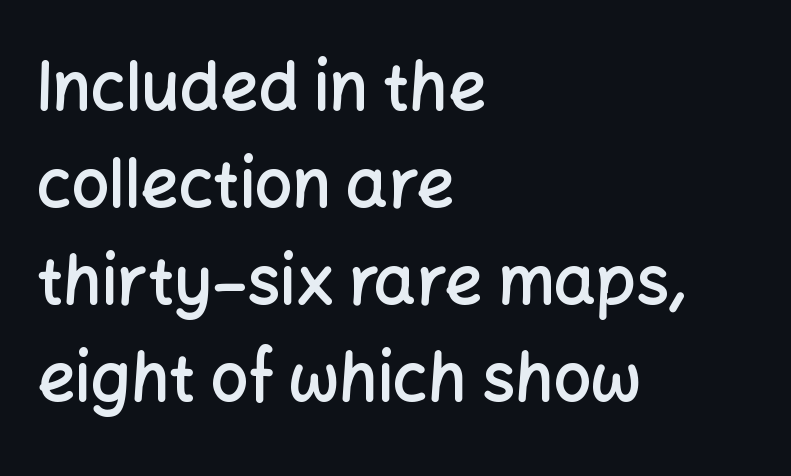
The typesetter chose a ragged-right arrangement here. The passage shown is semibold, sitting just below true bold. The type sits square on the baseline with zero lean. Do the characters align in a grid? No, the font is proportional.
